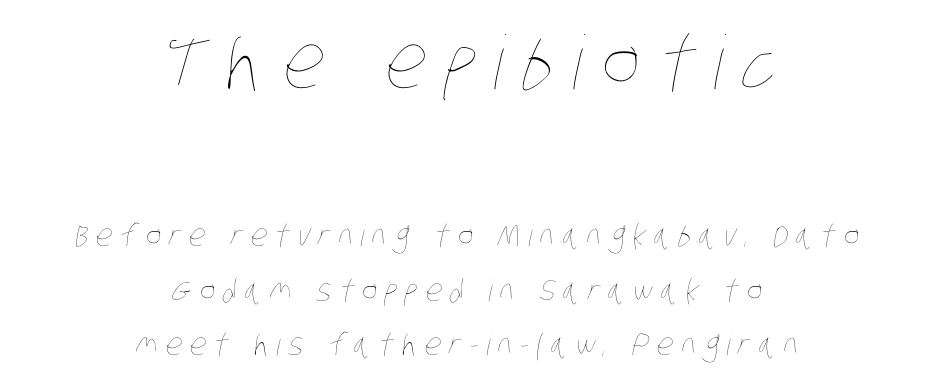
The image shows 74 px thin, condensed type; set centered, line spacing 1.83x, unusually wide letter spacing (+0.26 em), not underlined; the first (top) block is 2.47x larger; low stroke contrast and a large x-height.
